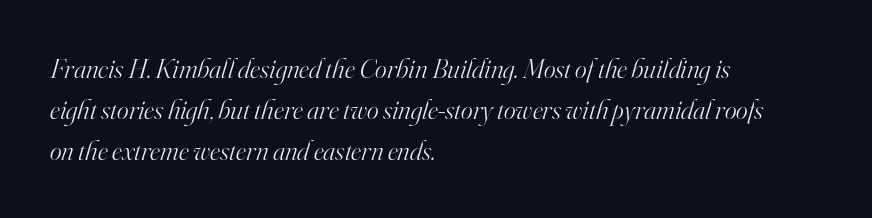
The image shows 28 px light serif type, italic (leaning right); set left-aligned, normal line spacing (1.46x), normal letter spacing, not underlined; high stroke contrast and a small x-height.
